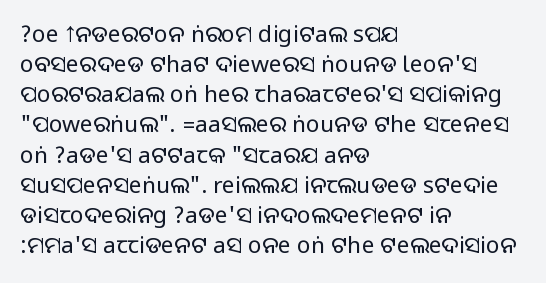
{"italic": "no", "underline": "no", "align": "left", "line_spacing": "normal", "line_spacing_ratio": 1.31, "letter_spacing": "normal", "letter_spacing_em": 0.0, "glyph_px": 23}
